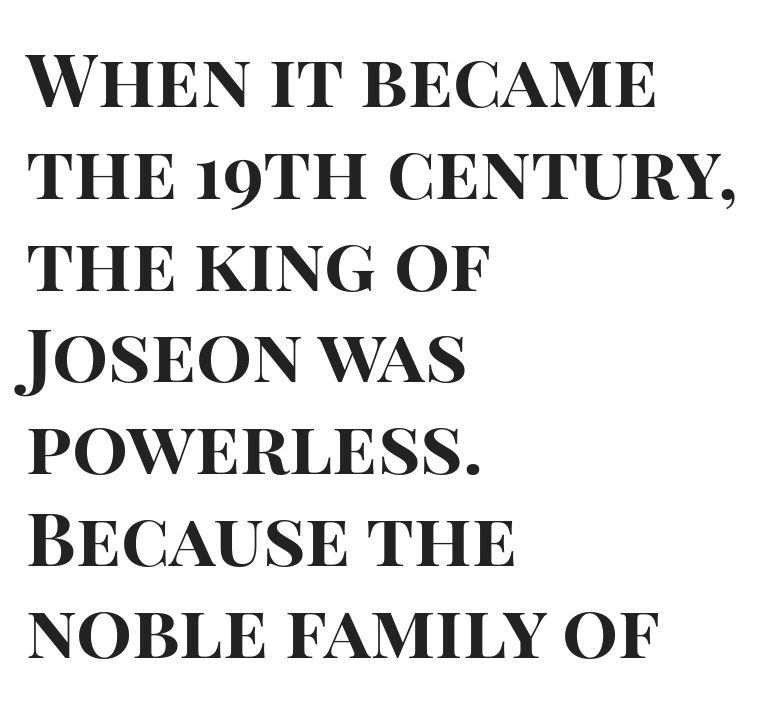
The image shows 74 px bold sans-serif type, upright; set left-aligned, line spacing 1.24x, normal letter spacing, not underlined; high stroke contrast and a large x-height.
